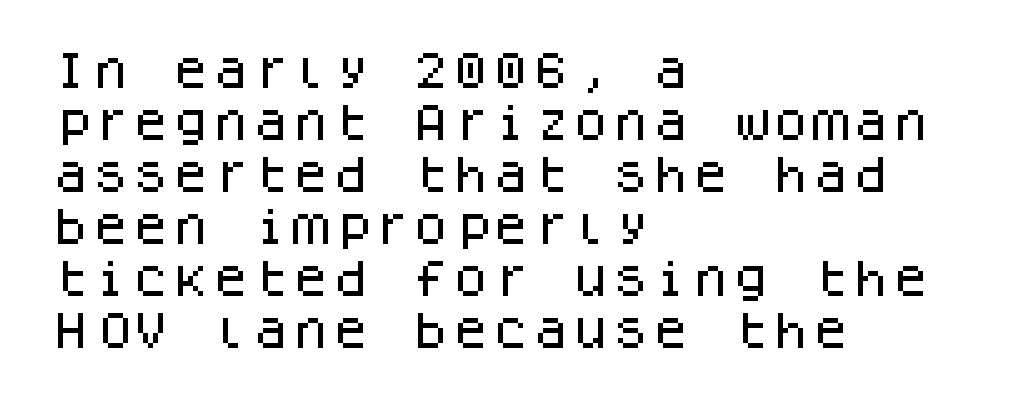
{"serif": "no", "italic": "no", "width": "normal", "stroke_contrast": "low", "x_height": "large", "monospaced": "yes", "underline": "no", "align": "left", "line_spacing": "normal", "line_spacing_ratio": 1.3, "letter_spacing": "normal", "letter_spacing_em": 0.0, "glyph_px": 40}
